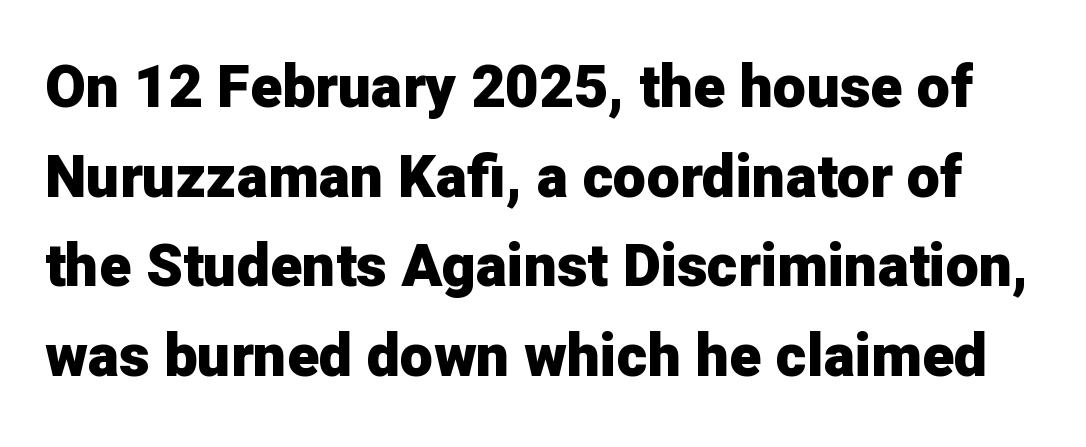
{"serif": "no", "italic": "no", "bold": "yes", "weight": "heavy", "width": "normal", "stroke_contrast": "low", "x_height": "medium", "monospaced": "no", "underline": "no", "line_spacing": "normal", "line_spacing_ratio": 1.52, "letter_spacing": "normal", "letter_spacing_em": 0.0, "glyph_px": 59}
